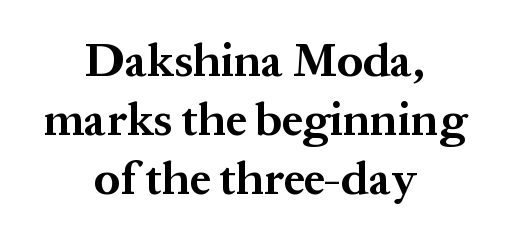
The image shows 46 px bold serif type, upright; set centered, normal line spacing (1.28x), normal letter spacing, not underlined; medium stroke contrast and a medium x-height.
